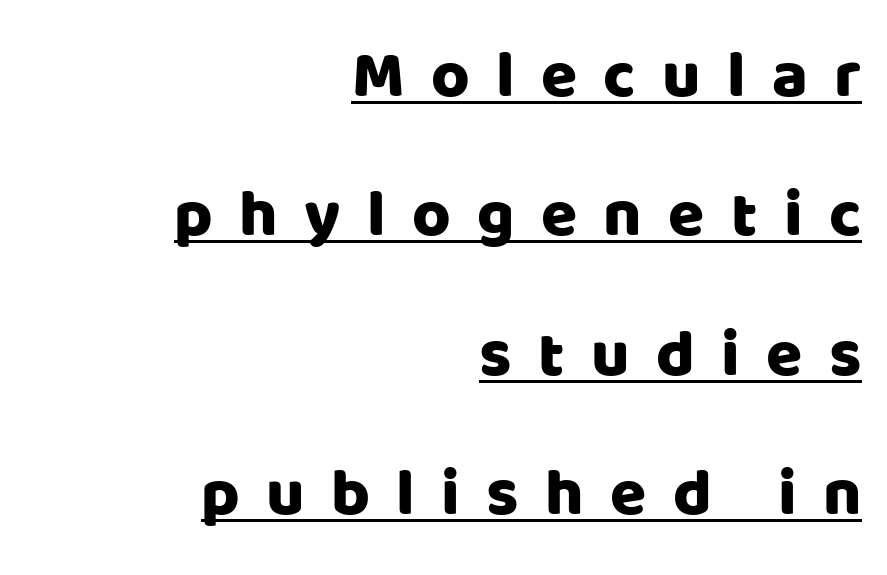
{"serif": "no", "italic": "no", "width": "normal", "stroke_contrast": "low", "x_height": "large", "monospaced": "no", "underline": "yes", "align": "right", "line_spacing": "loose", "line_spacing_ratio": 2.11, "letter_spacing": "wide", "letter_spacing_em": 0.4, "glyph_px": 66}
